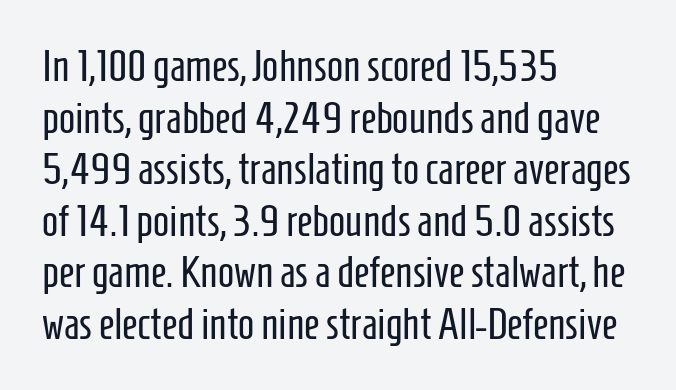
{"serif": "no", "italic": "no", "bold": "no", "weight": "regular", "width": "condensed", "stroke_contrast": "low", "x_height": "medium", "monospaced": "no", "underline": "no", "align": "left", "line_spacing_ratio": 1.2, "letter_spacing": "normal", "letter_spacing_em": 0.0, "glyph_px": 43}
